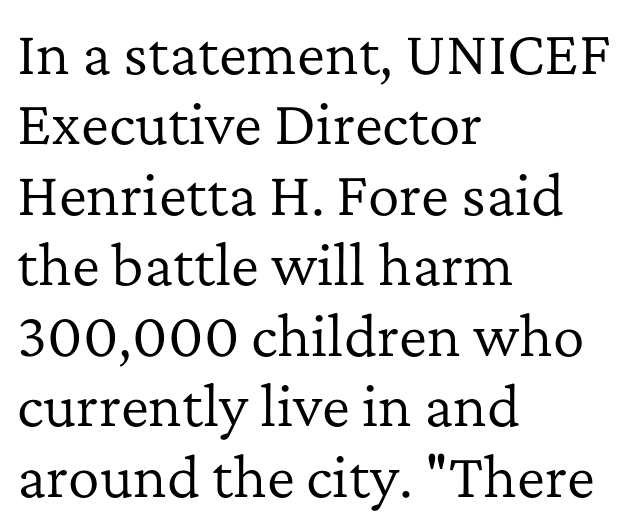
The image shows 53 px regular-weight serif type, upright; set left-aligned, normal line spacing (1.33x), normal letter spacing, not underlined; low stroke contrast and a medium x-height.
